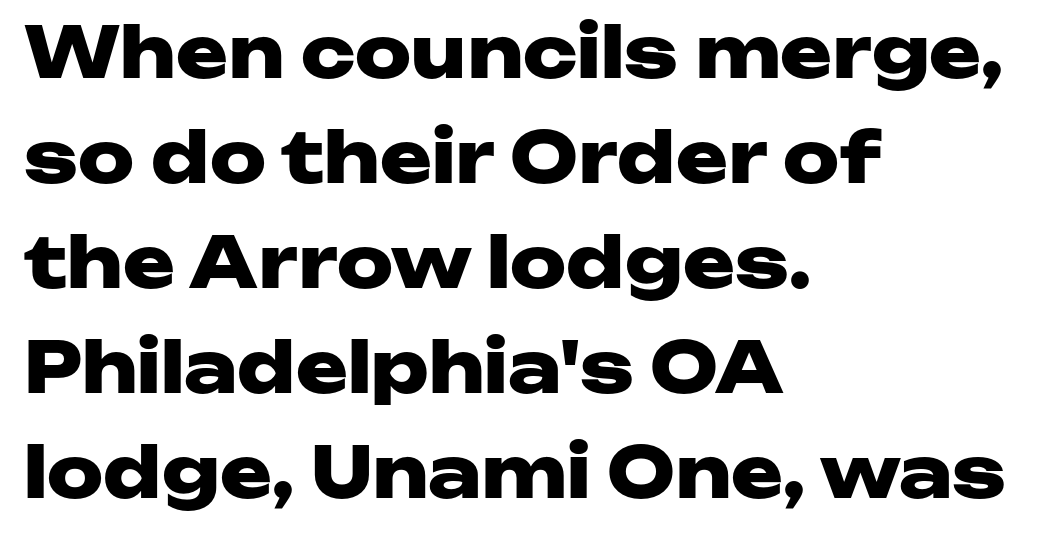
{"serif": "no", "italic": "no", "bold": "yes", "weight": "heavy", "width": "wide", "stroke_contrast": "low", "x_height": "medium", "monospaced": "no", "underline": "no", "align": "left", "line_spacing": "normal", "line_spacing_ratio": 1.5, "letter_spacing": "normal", "letter_spacing_em": 0.0, "glyph_px": 70}
